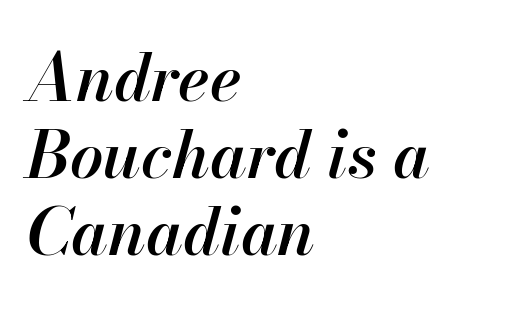
{"italic": "yes", "lean": "right", "slant_degrees": 13, "bold": "semi", "weight": "semibold", "width": "normal", "stroke_contrast": "high", "x_height": "small", "monospaced": "no", "underline": "no", "align": "left", "line_spacing_ratio": 1.17, "letter_spacing": "normal", "letter_spacing_em": 0.0, "glyph_px": 66}
